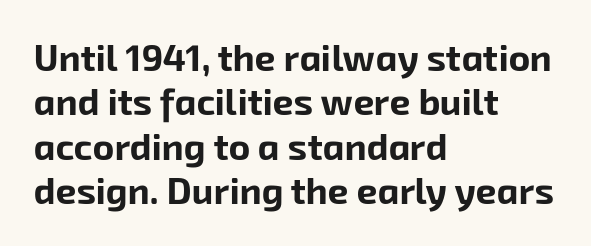
The image shows 37 px bold sans-serif type; set left-aligned, line spacing 1.2x, normal letter spacing, not underlined; low stroke contrast and a medium x-height.
